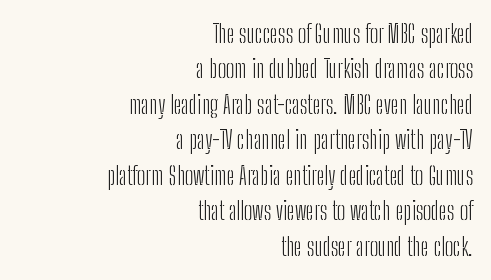
Q: Is the text bold? A: No.
Q: Is the text italic (slanted)? A: No, it is upright.
Q: Is the text underlined? A: No.
Q: How is the paragraph aligned? A: Right-aligned.
Q: Is the spacing between letters normal or unusually wide? A: Normal.
Q: Is the spacing between lines tight, normal or loose? A: Normal.
